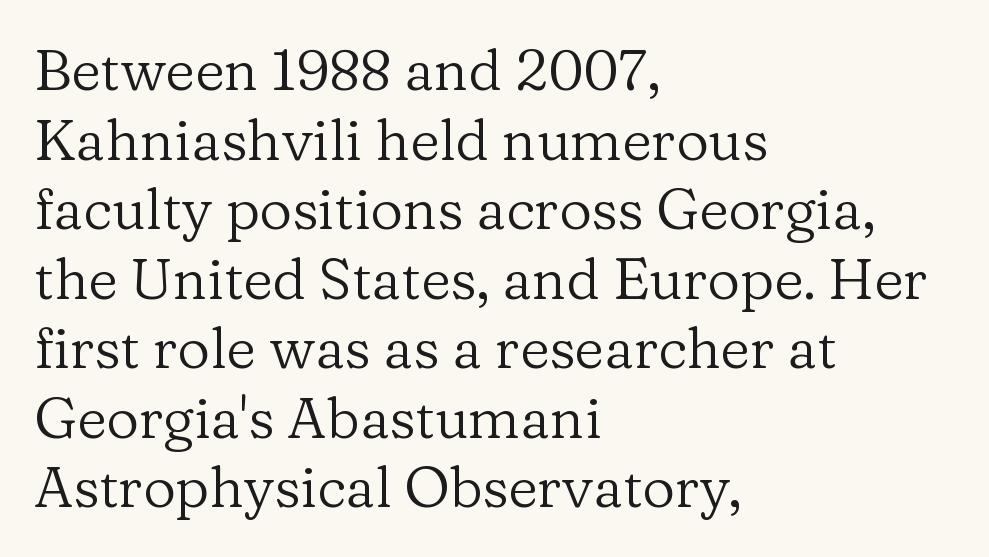
Q: Is the text bold? A: No.
Q: Is the text italic (slanted)? A: No, it is upright.
Q: Is the typeface a serif or a sans-serif typeface? A: Serif.
Q: Is the text underlined? A: No.
Q: How is the paragraph aligned? A: Left-aligned.
Q: Is the spacing between letters normal or unusually wide? A: Normal.
Q: Width (condensed, normal, or wide)? A: Normal.
Q: Stroke contrast? A: Low.
Q: x-height? A: Medium.
Q: Monospaced? A: No.
